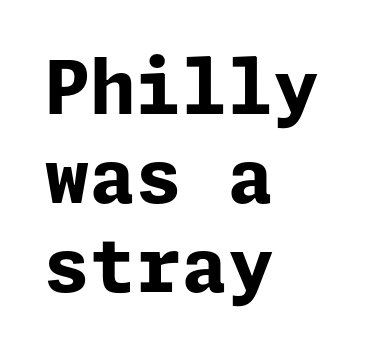
Q: Is the text bold? A: Yes.
Q: Is the text italic (slanted)? A: No, it is upright.
Q: Is the typeface a serif or a sans-serif typeface? A: Sans-serif.
Q: Is the text underlined? A: No.
Q: How is the paragraph aligned? A: Left-aligned.
Q: Is the spacing between letters normal or unusually wide? A: Normal.
Q: Width (condensed, normal, or wide)? A: Normal.
Q: Stroke contrast? A: Low.
Q: x-height? A: Medium.
